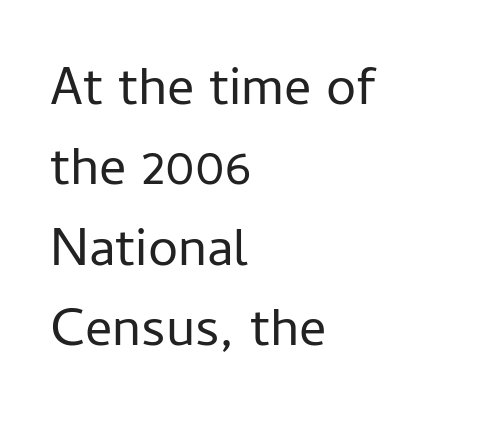
The space beneath each line is pristine and unruled. A typesetter would label this face a sans. These lines are rendered in a variable-pitch font. The tracking reads as untouched default to a designer's eye. Quick note: interline space is typical. Notice how the stems are strictly vertical — no italics here.
